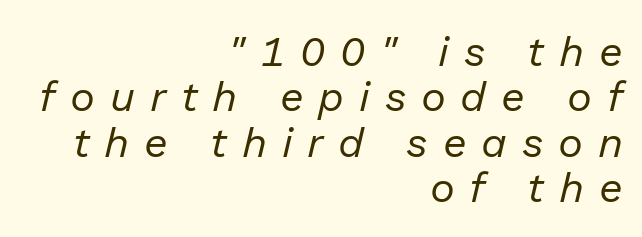
Has an underline been added? It has not. Posture: slanted. Weight: in the light-to-regular range. The passage shown stacks its lines with hardly any gap.
